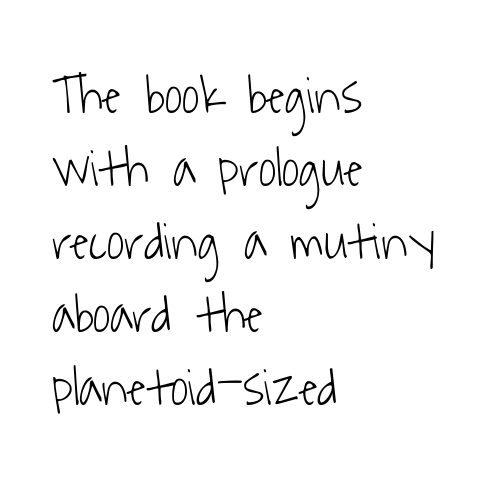
Q: Is the text bold? A: No.
Q: Is the typeface a serif or a sans-serif typeface? A: Sans-serif.
Q: Is the text underlined? A: No.
Q: How is the paragraph aligned? A: Left-aligned.
Q: Is the spacing between letters normal or unusually wide? A: Normal.
Q: Is the spacing between lines tight, normal or loose? A: Normal.
Q: Width (condensed, normal, or wide)? A: Condensed.
Q: Stroke contrast? A: Low.
Q: x-height? A: Medium.
Q: Monospaced? A: No.
